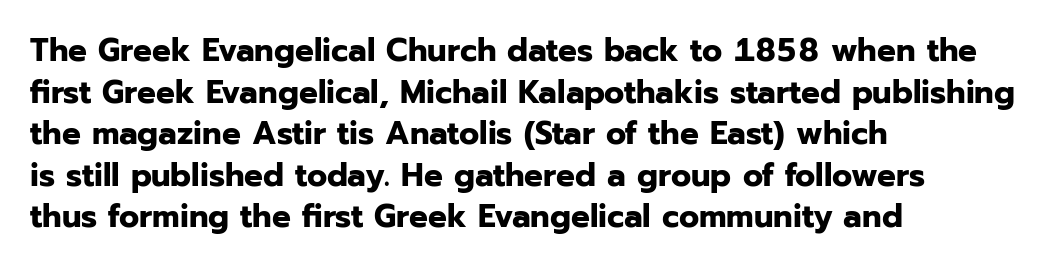
The letters carry no serifs — their stems end cleanly without finishing strokes. This rendering leaves character spacing at its baseline value. The lettering holds an erect, upright posture throughout. Quick note: underline off. The rendering uses a bold face; every stroke is thick and dark. Leading: standard.
